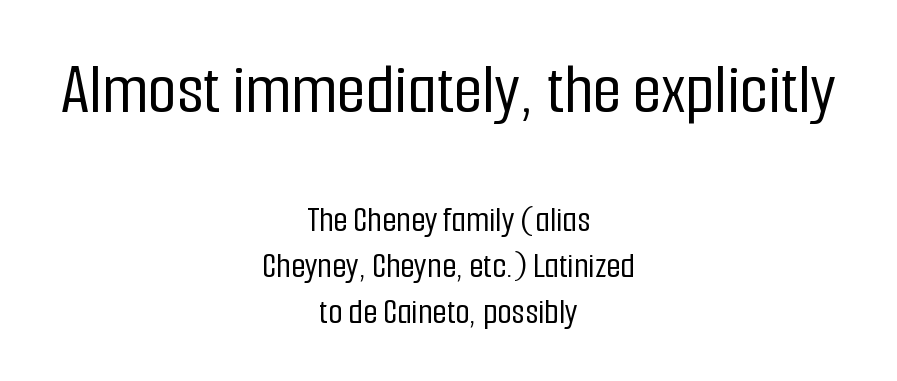
Q: Is the text italic (slanted)? A: No, it is upright.
Q: Is the typeface a serif or a sans-serif typeface? A: Sans-serif.
Q: Is the text underlined? A: No.
Q: How is the paragraph aligned? A: Centered.
Q: Is the spacing between letters normal or unusually wide? A: Normal.
Q: Is the spacing between lines tight, normal or loose? A: Normal.
Q: Which block of text is set in a larger size, the first (top) or the second (bottom)? A: The first (top) one.
Q: Width (condensed, normal, or wide)? A: Condensed.
Q: Stroke contrast? A: Low.
Q: x-height? A: Medium.
Q: Monospaced? A: No.
